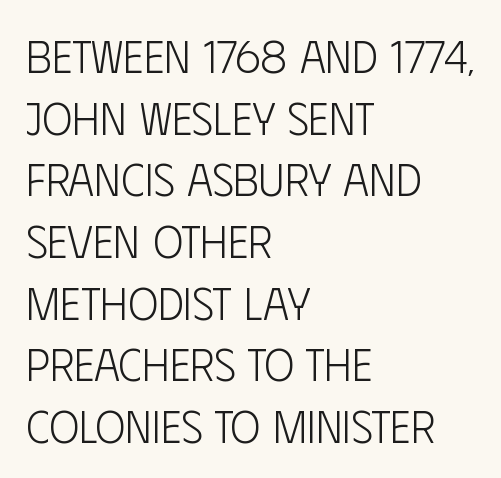
The line texture is even and compact thanks to regular tracking. The compositor pushed each line to the left boundary. Unbolded letterforms with no extra heft. Successive baselines arrive at the customary interval. Descenders are the only things crossing below the line. Grotesque or geometric, the face here clearly has no serifs.
